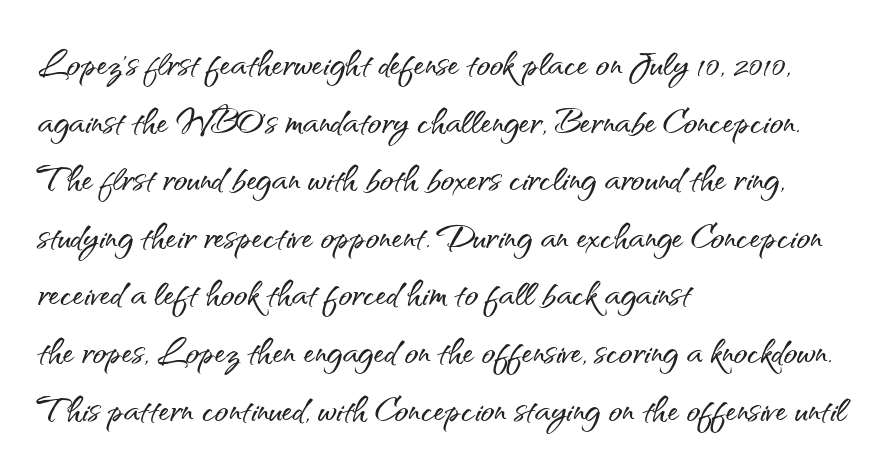
Only glyphs here, with clear space below each row. You can tell from the bare stems that sans-serif type was used. Here the designer chose a conventional face with non-uniform glyph widths. Line spacing here is normal. Line beginnings align vertically; line endings do not.
